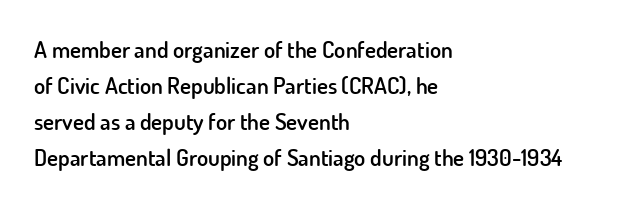
{"italic": "no", "bold": "semi", "underline": "no", "align": "left", "line_spacing": "normal", "line_spacing_ratio": 1.56, "letter_spacing": "normal", "letter_spacing_em": 0.0, "glyph_px": 23}
